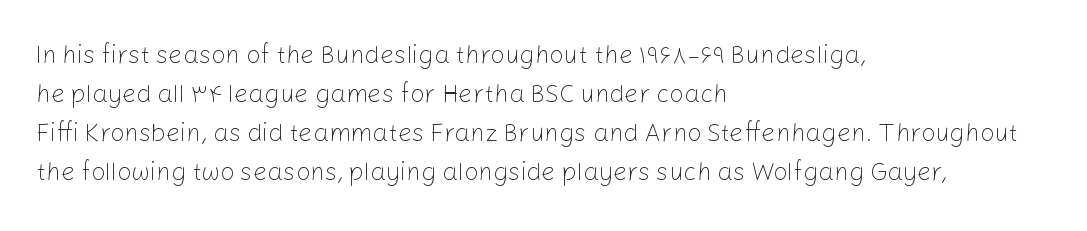
The space between consecutive lines is moderate. In terms of letterspacing, this is plain default setting. This rendering features lettering with no underline. Is the stroke heavy? The answer is a plain regular-or-lighter.
